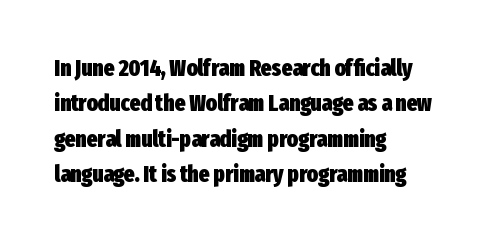
The image shows 23 px bold type, upright; set left-aligned, normal line spacing (1.54x), normal letter spacing, not underlined.
